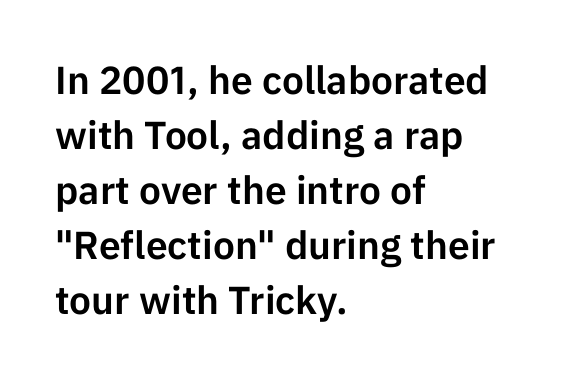
Note the varied advance widths — an 'i' is clearly narrower than an 'm'. The letterforms sit shoulder to shoulder at normal distance. Compared with a centered layout, this one pins lines to the left instead. The words here are not underlined.
